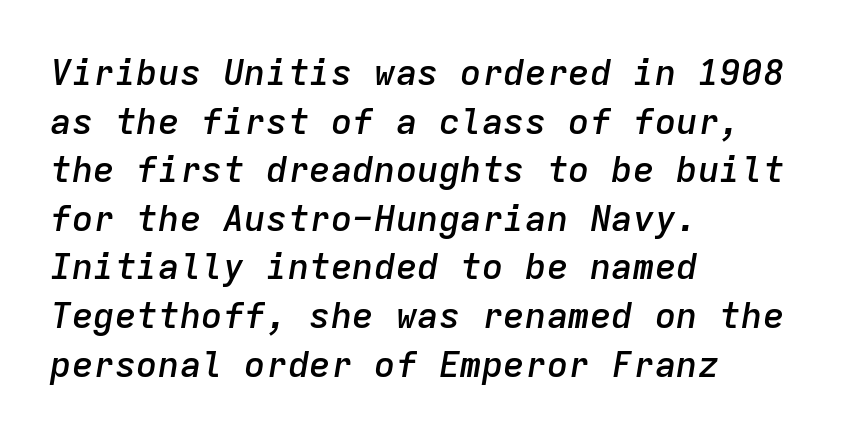
Q: Is the text bold? A: Semi-bold.
Q: Is the text italic (slanted)? A: Yes, it leans right by about 9 degrees.
Q: Is the text underlined? A: No.
Q: How is the paragraph aligned? A: Left-aligned.
Q: Is the spacing between letters normal or unusually wide? A: Normal.
Q: Is the spacing between lines tight, normal or loose? A: Normal.
Q: Width (condensed, normal, or wide)? A: Normal.
Q: Stroke contrast? A: Low.
Q: x-height? A: Medium.
Q: Monospaced? A: Yes.
